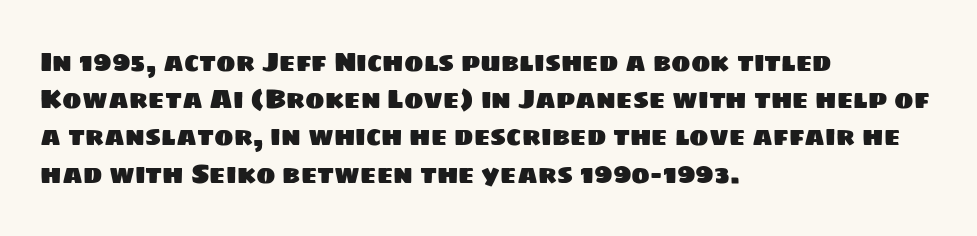
The image shows 26 px text type; set left-aligned, normal line spacing (1.43x), normal letter spacing, not underlined.
